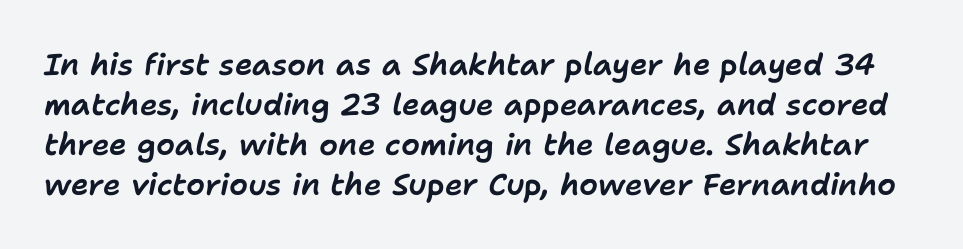
{"italic": "yes", "lean": "right", "slant_degrees": 11, "width": "normal", "stroke_contrast": "low", "x_height": "medium", "monospaced": "no", "underline": "no", "line_spacing": "normal", "line_spacing_ratio": 1.33, "letter_spacing": "normal", "letter_spacing_em": 0.0, "glyph_px": 30}
